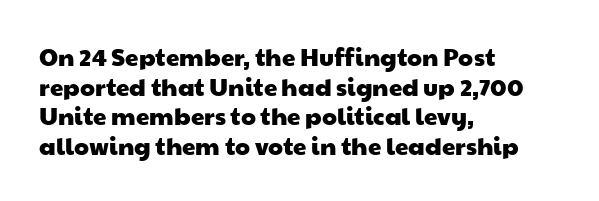
Q: Is the text underlined? A: No.
Q: How is the paragraph aligned? A: Left-aligned.
Q: Is the spacing between letters normal or unusually wide? A: Normal.
